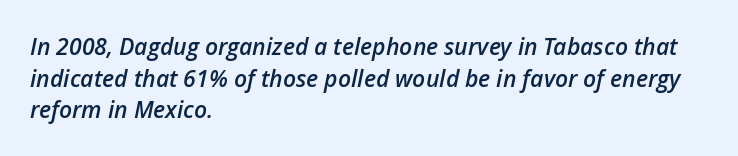
The image shows 23 px text type, italic (leaning right); set left-aligned, normal line spacing (1.38x), normal letter spacing, not underlined.
